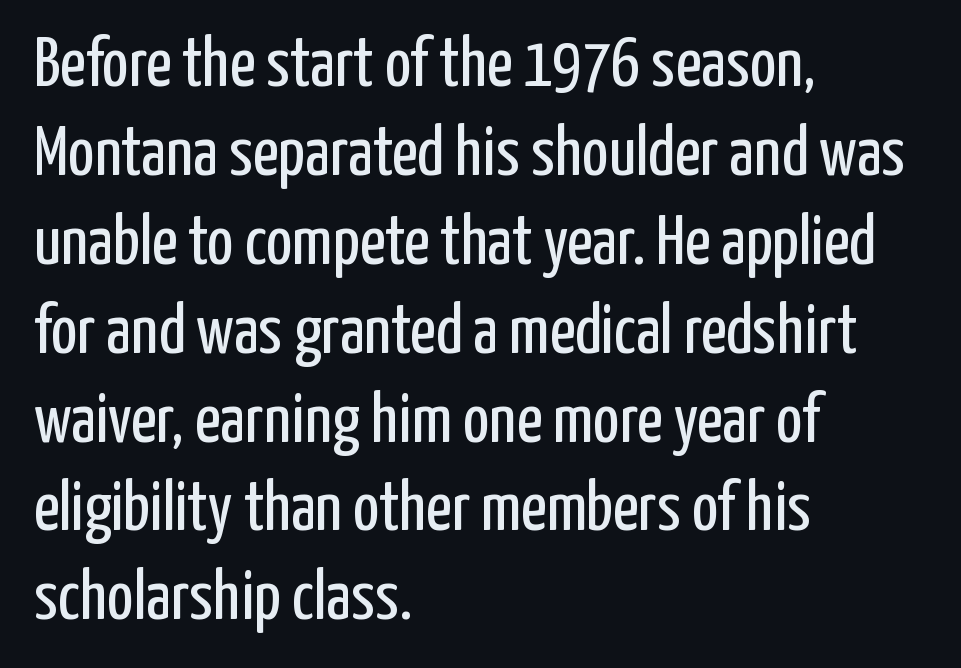
The image shows 70 px regular-weight, condensed sans-serif type, upright; set left-aligned, normal line spacing (1.27x), normal letter spacing, not underlined; low stroke contrast and a medium x-height.
